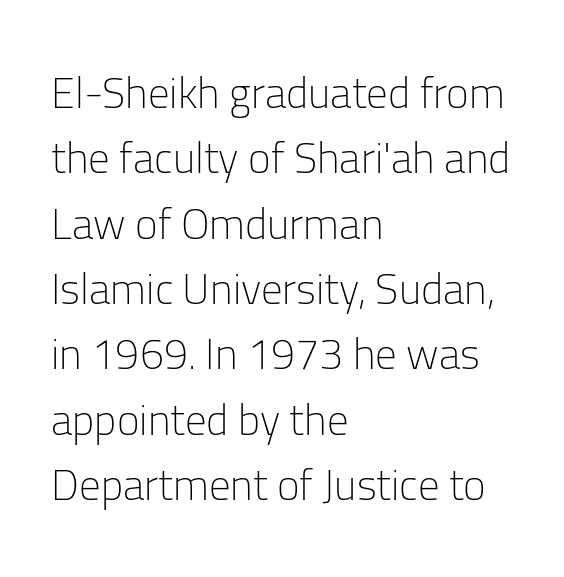
Note: no serifs on the glyphs. The letters sit at their default tracking, neither squeezed nor spread. Is this a heavy cut? Hardly; it is regular or lighter. The designer left line spacing at the default.
